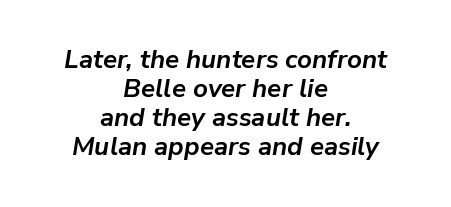
The image shows 26 px bold type, italic (leaning right); set centered, tight line spacing (1.12x), normal letter spacing, not underlined.
